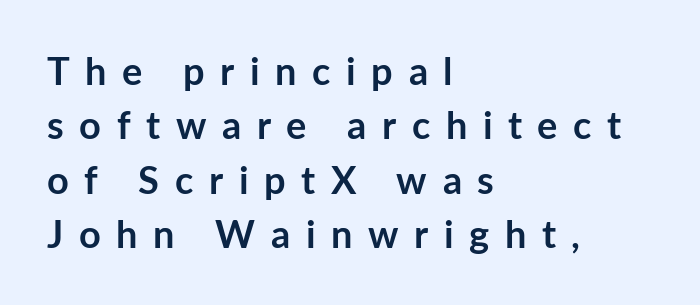
{"serif": "no", "italic": "no", "bold": "yes", "weight": "semibold", "width": "normal", "stroke_contrast": "low", "x_height": "medium", "monospaced": "no", "underline": "no", "align": "left", "line_spacing": "normal", "line_spacing_ratio": 1.43, "letter_spacing": "wide", "letter_spacing_em": 0.41, "glyph_px": 38}
